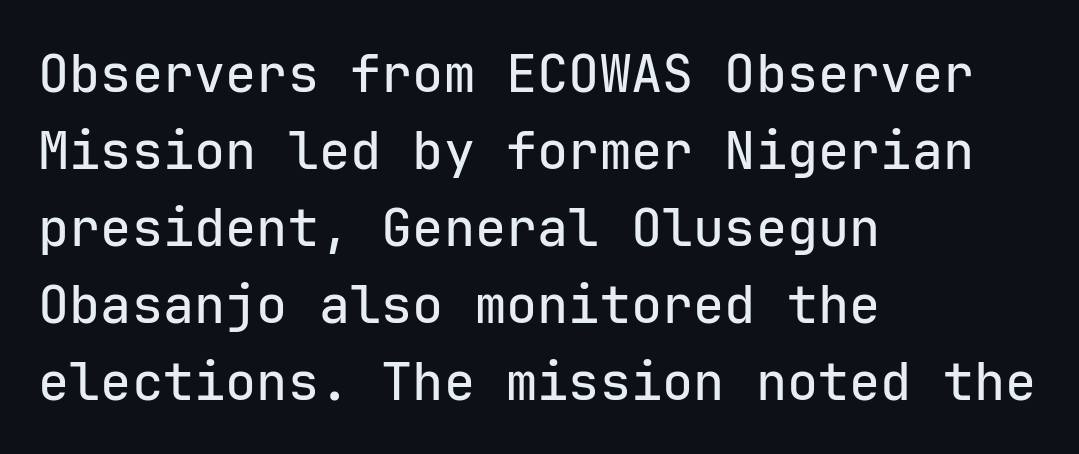
Beneath every word, the page is bare. Each word holds together tightly as a unit, with standard inter-letter gaps. Quick note: interline space is typical. This sample uses an upright cut, with every glyph sitting square on the baseline. Compared with a centered layout, this one pins lines to the left instead.
